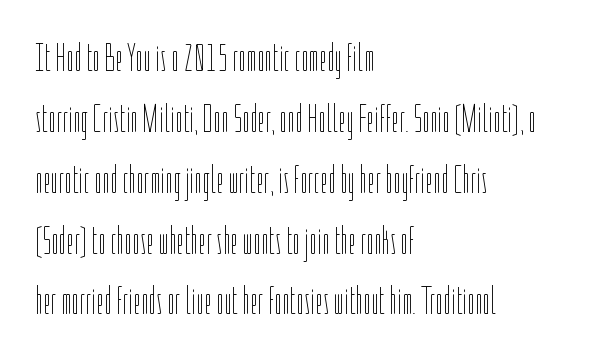
Q: Is the text bold? A: No.
Q: Is the text italic (slanted)? A: No, it is upright.
Q: Is the text underlined? A: No.
Q: How is the paragraph aligned? A: Left-aligned.
Q: Is the spacing between letters normal or unusually wide? A: Normal.
Q: Is the spacing between lines tight, normal or loose? A: Normal.
Q: Width (condensed, normal, or wide)? A: Condensed.
Q: Stroke contrast? A: Low.
Q: x-height? A: Medium.
Q: Monospaced? A: No.
